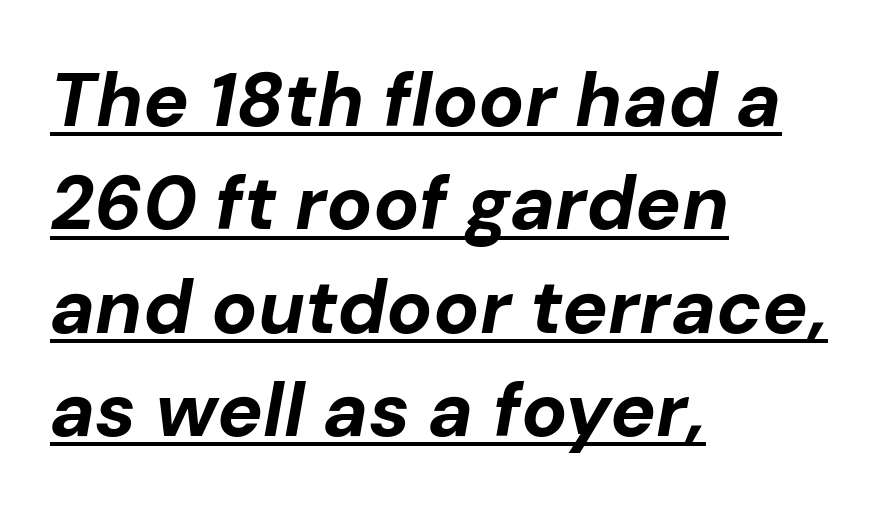
A continuous stroke trails under the words, as in a hyperlink. A typesetter would call this proportional, since set widths differ per character. One-word summary of the alignment: left. The letters are bold, with thick, heavy strokes. Nothing unusual about the tracking: characters are spaced as the font intends. Rendered with sloped, italic letterforms.
